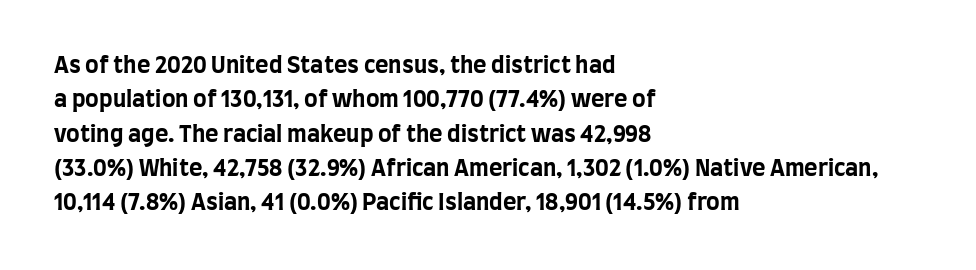
{"italic": "no", "bold": "yes", "underline": "no", "align": "left", "line_spacing": "normal", "line_spacing_ratio": 1.49, "letter_spacing": "normal", "letter_spacing_em": 0.0, "glyph_px": 23}
